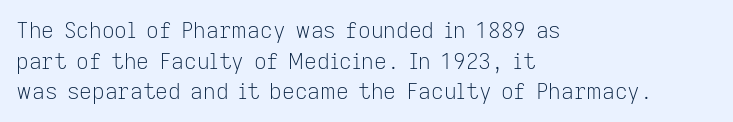
{"italic": "no", "bold": "no", "underline": "no", "align": "left", "line_spacing": "normal", "line_spacing_ratio": 1.39, "letter_spacing": "normal", "letter_spacing_em": 0.0, "glyph_px": 22}
